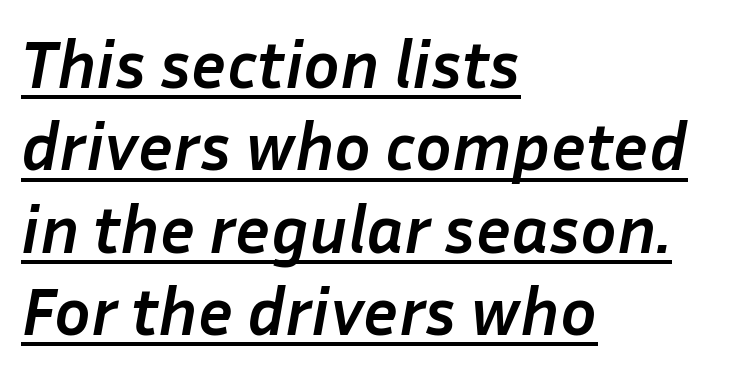
Q: Is the text bold? A: Yes.
Q: Is the text italic (slanted)? A: Yes, it leans right by about 10 degrees.
Q: Is the text underlined? A: Yes.
Q: How is the paragraph aligned? A: Left-aligned.
Q: Is the spacing between letters normal or unusually wide? A: Normal.
Q: Width (condensed, normal, or wide)? A: Normal.
Q: Stroke contrast? A: Low.
Q: x-height? A: Medium.
Q: Monospaced? A: No.
